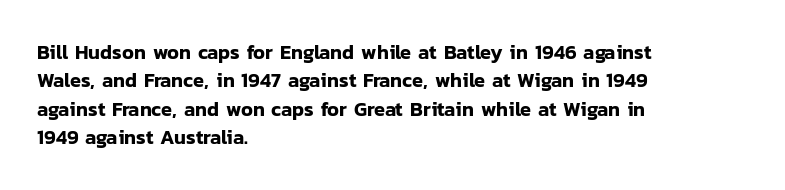
Reading down the block, your eye returns to a fixed left position each line. What stands out about the letter spacing? Nothing — it is the standard amount. The specimen reads as upright at a glance. The designer left line spacing at the default.
